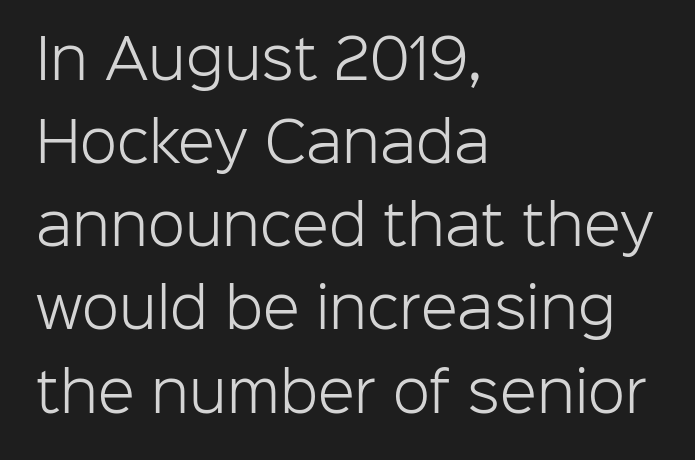
The image shows 54 px light sans-serif type, upright; set left-aligned, normal line spacing (1.54x), normal letter spacing, not underlined; low stroke contrast and a medium x-height.
